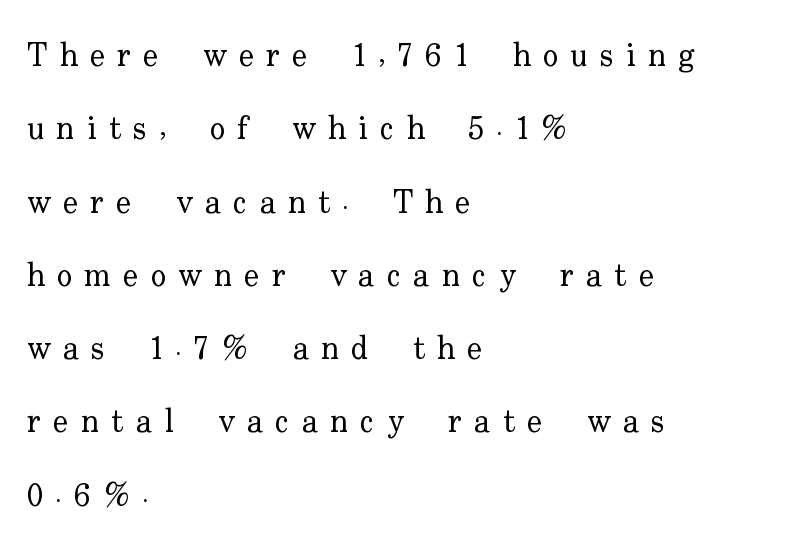
Q: Is the text bold? A: No.
Q: Is the text italic (slanted)? A: No, it is upright.
Q: Is the typeface a serif or a sans-serif typeface? A: Serif.
Q: Is the text underlined? A: No.
Q: How is the paragraph aligned? A: Left-aligned.
Q: Is the spacing between letters normal or unusually wide? A: Unusually wide.
Q: Is the spacing between lines tight, normal or loose? A: Loose.
Q: Width (condensed, normal, or wide)? A: Normal.
Q: Stroke contrast? A: Low.
Q: x-height? A: Small.
Q: Monospaced? A: No.
